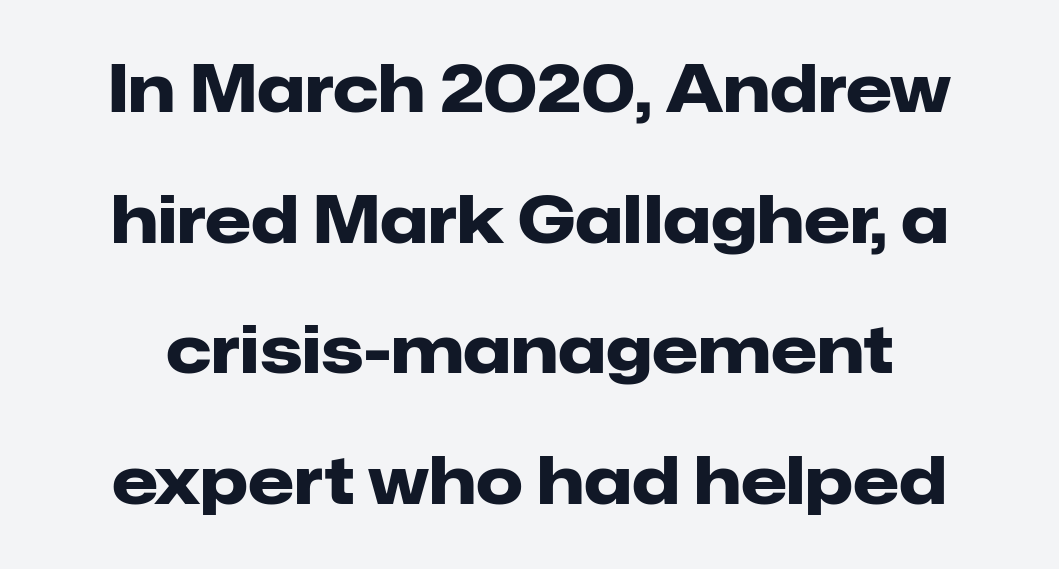
A roman cut, with each character standing at attention. The face used here is proportionally spaced, like ordinary book or web type. Only glyphs here, with clear space below each row. Typographic density is high because the face is bold. Short note: letters normally spaced.
